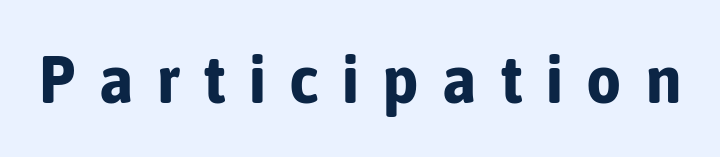
The image shows 68 px bold, condensed sans-serif type, upright; set unusually wide letter spacing (+0.35 em), not underlined; low stroke contrast and a medium x-height.
